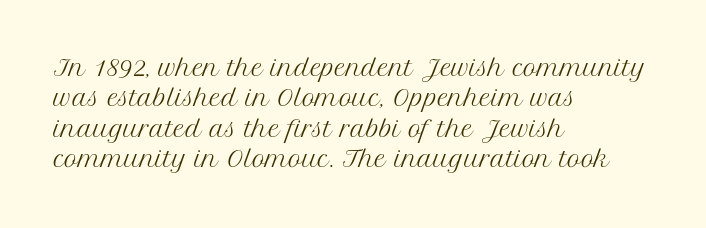
Q: Is the text bold? A: No.
Q: Is the text italic (slanted)? A: Yes.
Q: Is the text underlined? A: No.
Q: How is the paragraph aligned? A: Left-aligned.
Q: Is the spacing between letters normal or unusually wide? A: Normal.
Q: Is the spacing between lines tight, normal or loose? A: Normal.
